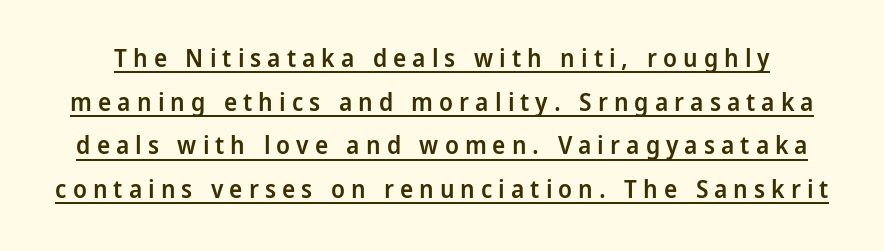
Q: Is the text bold? A: Semi-bold.
Q: Is the text italic (slanted)? A: No, it is upright.
Q: Is the text underlined? A: Yes.
Q: Is the spacing between letters normal or unusually wide? A: Unusually wide.
